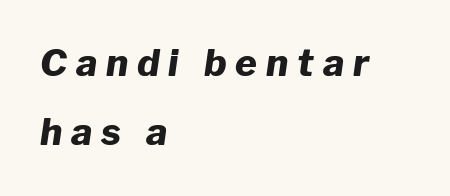
{"italic": "yes", "lean": "right", "slant_degrees": 8, "bold": "yes", "weight": "heavy", "width": "normal", "stroke_contrast": "low", "x_height": "medium", "monospaced": "no", "underline": "no", "align": "left", "line_spacing_ratio": 1.87, "letter_spacing": "wide", "letter_spacing_em": 0.24, "glyph_px": 37}
